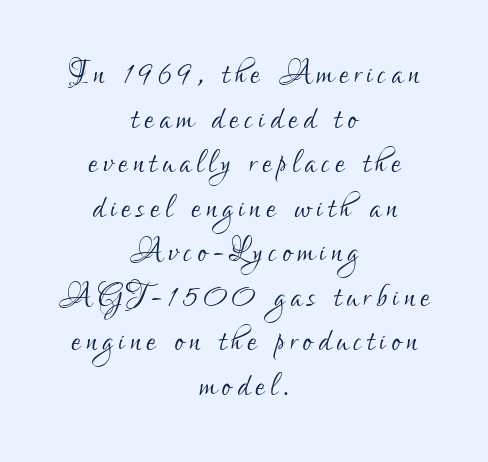
{"serif": "no", "bold": "no", "weight": "light", "width": "condensed", "stroke_contrast": "low", "x_height": "small", "monospaced": "no", "underline": "no", "align": "center", "line_spacing": "tight", "line_spacing_ratio": 1.06, "glyph_px": 42}
